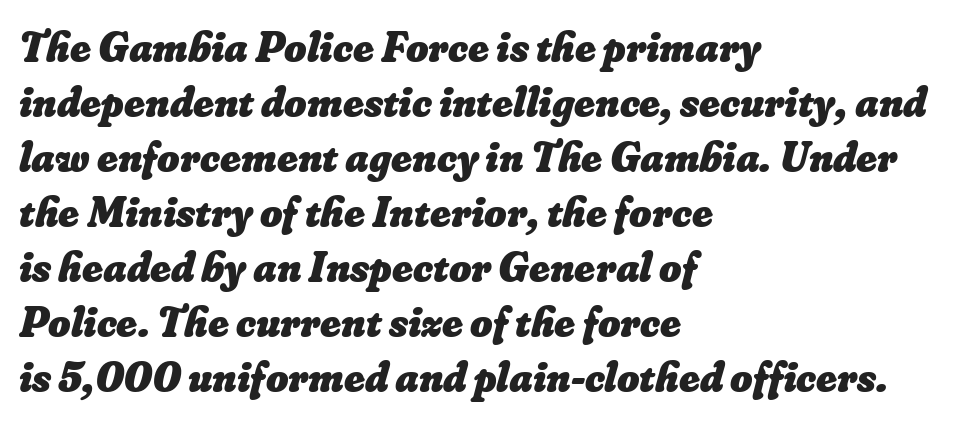
Q: Is the text bold? A: Yes.
Q: Is the text underlined? A: No.
Q: How is the paragraph aligned? A: Left-aligned.
Q: Is the spacing between letters normal or unusually wide? A: Normal.
Q: Is the spacing between lines tight, normal or loose? A: Normal.
Q: Width (condensed, normal, or wide)? A: Normal.
Q: Stroke contrast? A: Low.
Q: x-height? A: Small.
Q: Monospaced? A: No.
